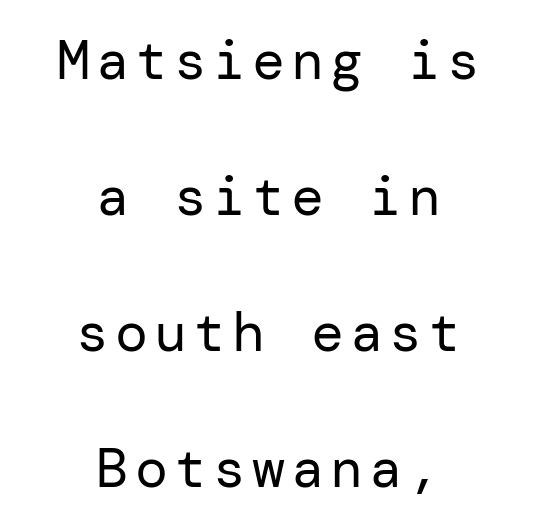
{"serif": "no", "italic": "no", "bold": "no", "weight": "regular", "width": "normal", "stroke_contrast": "low", "x_height": "medium", "underline": "no", "align": "center", "line_spacing": "loose", "line_spacing_ratio": 2.47, "glyph_px": 55}
